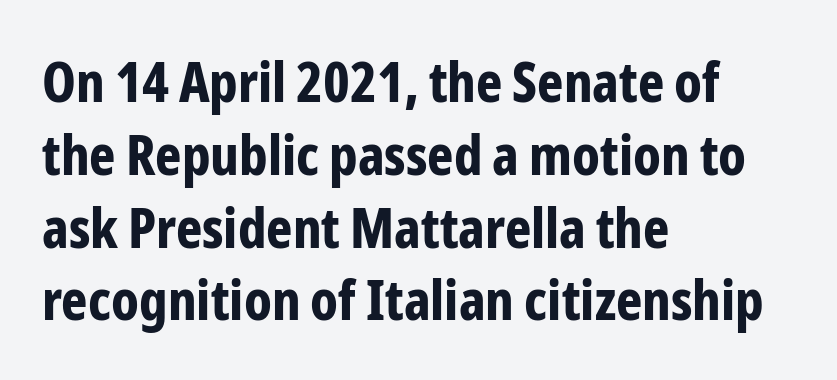
When letters stand straight like this, we call the style roman or upright. The letters are bold, with thick, heavy strokes. Each letter keeps its own natural width here, so spacing adapts to shape. The rag falls on the right side of this text block. Quick note: underline off.
